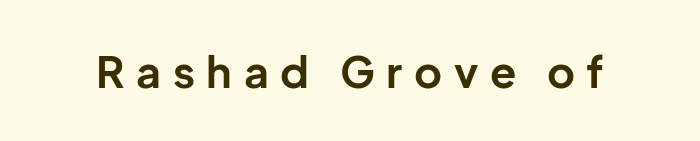
Q: Is the text bold? A: Yes.
Q: Is the text italic (slanted)? A: No, it is upright.
Q: Is the typeface a serif or a sans-serif typeface? A: Sans-serif.
Q: Is the text underlined? A: No.
Q: Is the spacing between letters normal or unusually wide? A: Unusually wide.
Q: Width (condensed, normal, or wide)? A: Normal.
Q: Stroke contrast? A: Low.
Q: x-height? A: Medium.
Q: Monospaced? A: No.
